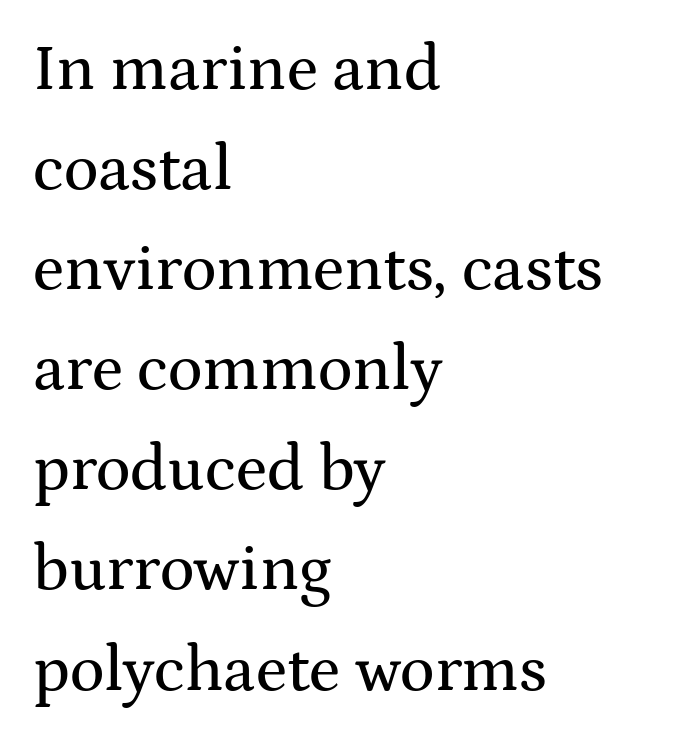
The specimen reads as upright at a glance. This block has exactly the height ordinary leading produces. The passage shown is typeset with a serif family. Words float on clear page, feet unadorned. The passage shown is typed in a proportional face where columns would drift. Tracking value appears to be zero — textbook default spacing.
